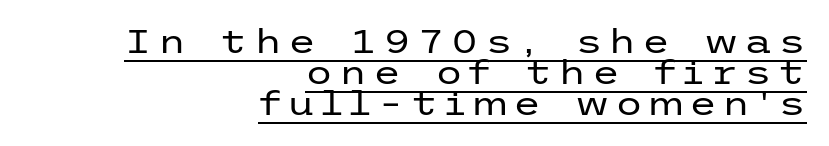
Q: Is the text bold? A: No.
Q: Is the text italic (slanted)? A: No, it is upright.
Q: Is the typeface a serif or a sans-serif typeface? A: Sans-serif.
Q: Is the text underlined? A: Yes.
Q: How is the paragraph aligned? A: Right-aligned.
Q: Is the spacing between lines tight, normal or loose? A: Tight.
Q: Width (condensed, normal, or wide)? A: Wide.
Q: Stroke contrast? A: Low.
Q: x-height? A: Medium.
